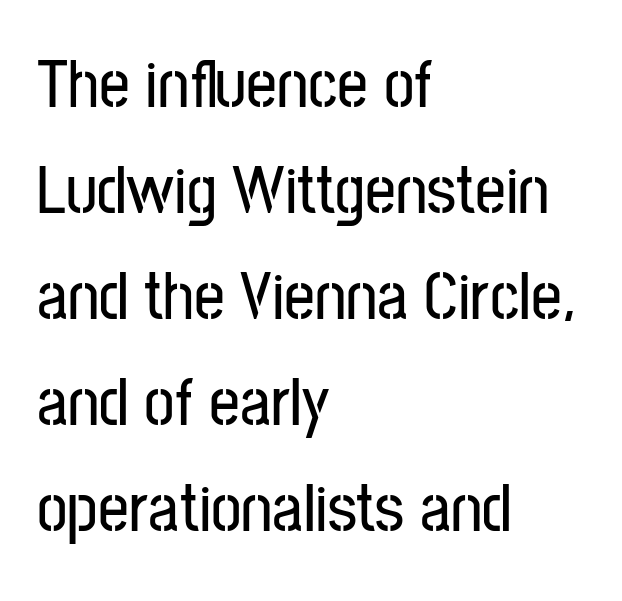
The image shows 68 px condensed sans-serif type, upright; set left-aligned, normal line spacing (1.56x), normal letter spacing, not underlined; low stroke contrast and a medium x-height.
